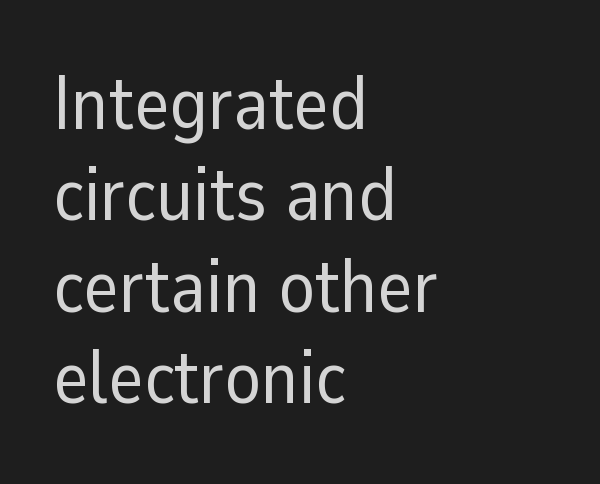
The image shows 75 px regular-weight sans-serif type, upright; set left-aligned, line spacing 1.22x, normal letter spacing, not underlined; low stroke contrast and a medium x-height.
